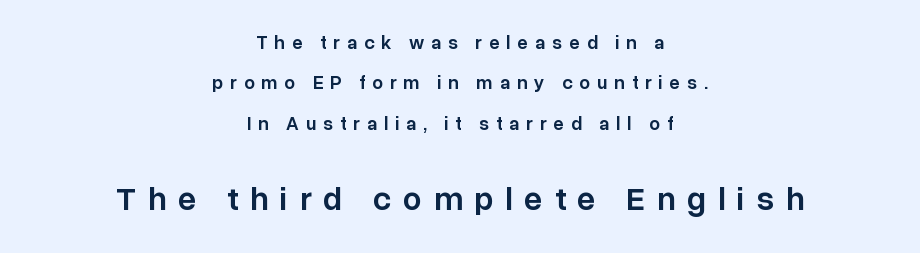
The image shows 33 px semibold sans-serif type, upright; set centered, loose line spacing (2.12x), unusually wide letter spacing (+0.36 em), not underlined; the second (bottom) block is 1.74x larger; low stroke contrast and a medium x-height.
